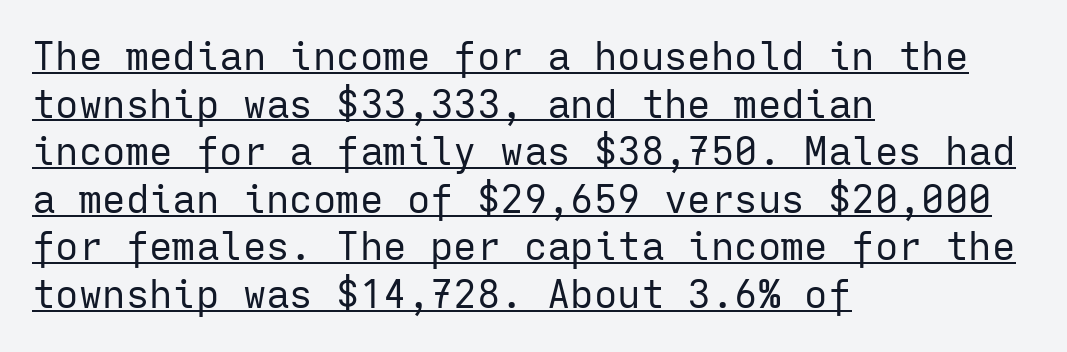
{"serif": "no", "italic": "no", "bold": "no", "weight": "regular", "width": "normal", "stroke_contrast": "low", "x_height": "medium", "monospaced": "yes", "underline": "yes", "align": "left", "line_spacing_ratio": 1.22, "letter_spacing": "normal", "letter_spacing_em": 0.0, "glyph_px": 39}
